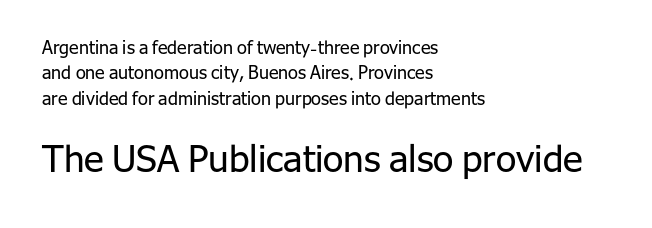
{"serif": "no", "italic": "no", "bold": "no", "weight": "regular", "width": "normal", "stroke_contrast": "low", "x_height": "medium", "monospaced": "no", "underline": "no", "align": "left", "line_spacing": "normal", "line_spacing_ratio": 1.41, "letter_spacing": "normal", "letter_spacing_em": 0.0, "larger_block": "second", "size_ratio": 2.06, "glyph_px": 37}
